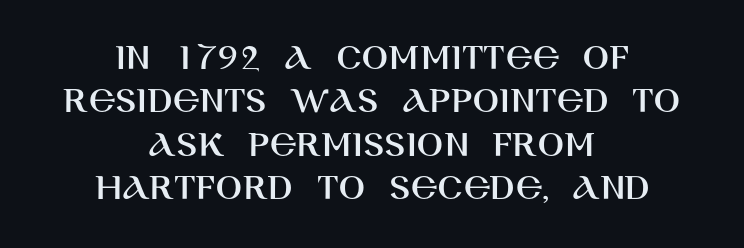
Q: Is the text italic (slanted)? A: No, it is upright.
Q: Is the typeface a serif or a sans-serif typeface? A: Sans-serif.
Q: Is the text underlined? A: No.
Q: How is the paragraph aligned? A: Centered.
Q: Is the spacing between letters normal or unusually wide? A: Normal.
Q: Is the spacing between lines tight, normal or loose? A: Tight.
Q: Width (condensed, normal, or wide)? A: Normal.
Q: Stroke contrast? A: High.
Q: x-height? A: Large.
Q: Monospaced? A: No.
